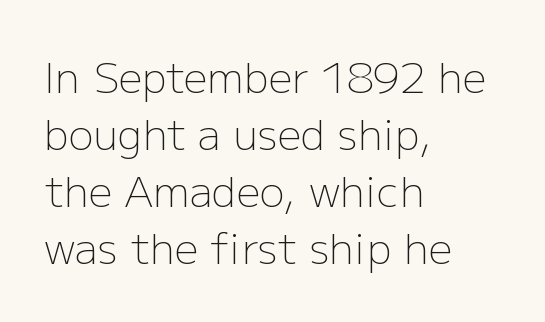
{"serif": "no", "italic": "no", "bold": "no", "weight": "light", "width": "normal", "stroke_contrast": "low", "x_height": "medium", "monospaced": "no", "underline": "no", "align": "left", "line_spacing": "normal", "line_spacing_ratio": 1.36, "letter_spacing": "normal", "letter_spacing_em": 0.0, "glyph_px": 42}
